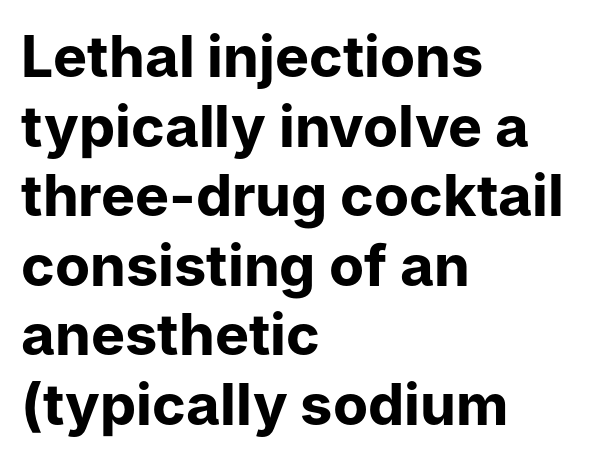
Q: Is the text bold? A: Yes.
Q: Is the text italic (slanted)? A: No, it is upright.
Q: Is the typeface a serif or a sans-serif typeface? A: Sans-serif.
Q: Is the text underlined? A: No.
Q: How is the paragraph aligned? A: Left-aligned.
Q: Is the spacing between letters normal or unusually wide? A: Normal.
Q: Width (condensed, normal, or wide)? A: Normal.
Q: Stroke contrast? A: Low.
Q: x-height? A: Medium.
Q: Monospaced? A: No.
